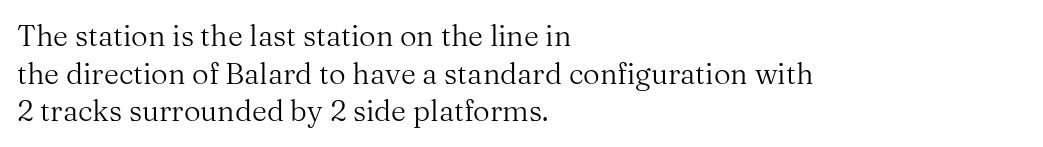
Q: Is the text bold? A: No.
Q: Is the text italic (slanted)? A: No, it is upright.
Q: Is the typeface a serif or a sans-serif typeface? A: Serif.
Q: Is the text underlined? A: No.
Q: How is the paragraph aligned? A: Left-aligned.
Q: Is the spacing between letters normal or unusually wide? A: Normal.
Q: Is the spacing between lines tight, normal or loose? A: Normal.
Q: Width (condensed, normal, or wide)? A: Normal.
Q: Stroke contrast? A: Medium.
Q: x-height? A: Medium.
Q: Monospaced? A: No.
